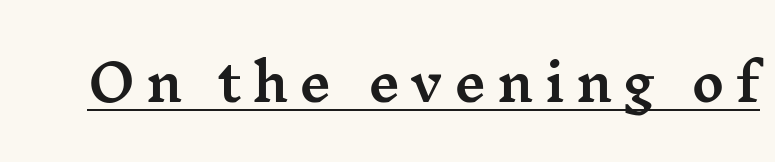
Q: Is the text italic (slanted)? A: No, it is upright.
Q: Is the typeface a serif or a sans-serif typeface? A: Serif.
Q: Is the text underlined? A: Yes.
Q: Is the spacing between letters normal or unusually wide? A: Unusually wide.
Q: Width (condensed, normal, or wide)? A: Wide.
Q: Stroke contrast? A: Medium.
Q: x-height? A: Medium.
Q: Monospaced? A: No.
